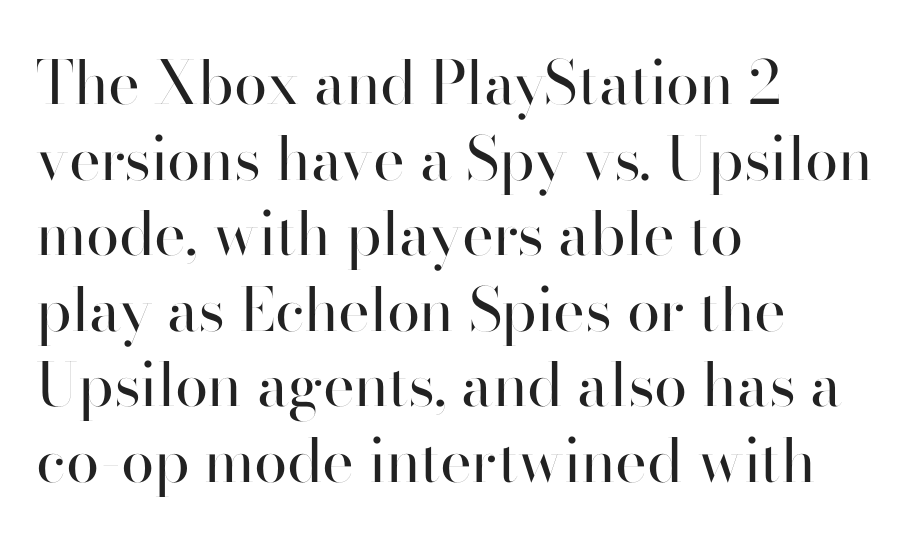
The image shows 60 px regular-weight sans-serif type, upright; set left-aligned, normal line spacing (1.26x), normal letter spacing, not underlined; high stroke contrast and a small x-height.
